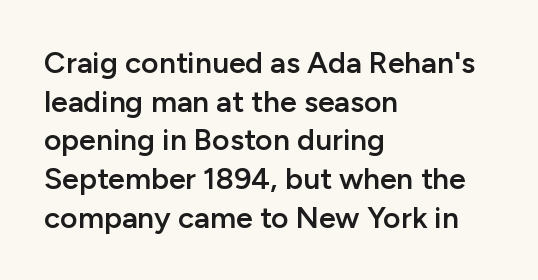
Q: Is the text bold? A: Semi-bold.
Q: Is the text italic (slanted)? A: No, it is upright.
Q: Is the typeface a serif or a sans-serif typeface? A: Sans-serif.
Q: Is the text underlined? A: No.
Q: How is the paragraph aligned? A: Left-aligned.
Q: Is the spacing between letters normal or unusually wide? A: Normal.
Q: Is the spacing between lines tight, normal or loose? A: Normal.
Q: Width (condensed, normal, or wide)? A: Normal.
Q: Stroke contrast? A: Low.
Q: x-height? A: Medium.
Q: Monospaced? A: No.
